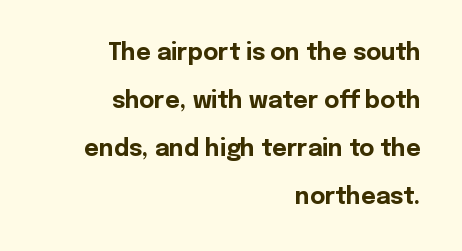
The image shows 23 px bold type, upright; set right-aligned, loose line spacing (2.08x), normal letter spacing, not underlined.
